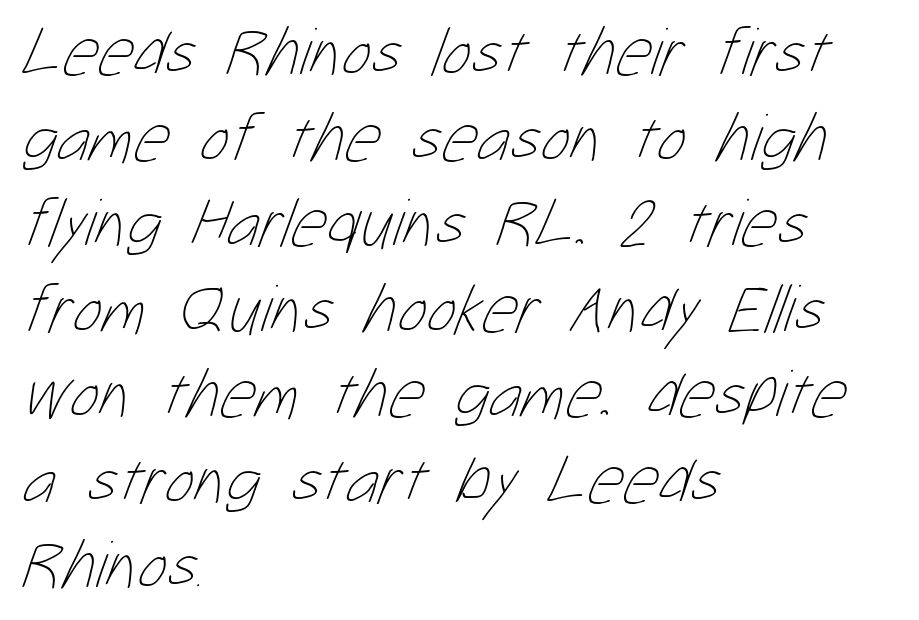
Q: Is the text bold? A: No.
Q: Is the text underlined? A: No.
Q: How is the paragraph aligned? A: Left-aligned.
Q: Is the spacing between letters normal or unusually wide? A: Normal.
Q: Width (condensed, normal, or wide)? A: Condensed.
Q: Stroke contrast? A: Low.
Q: x-height? A: Medium.
Q: Monospaced? A: No.
